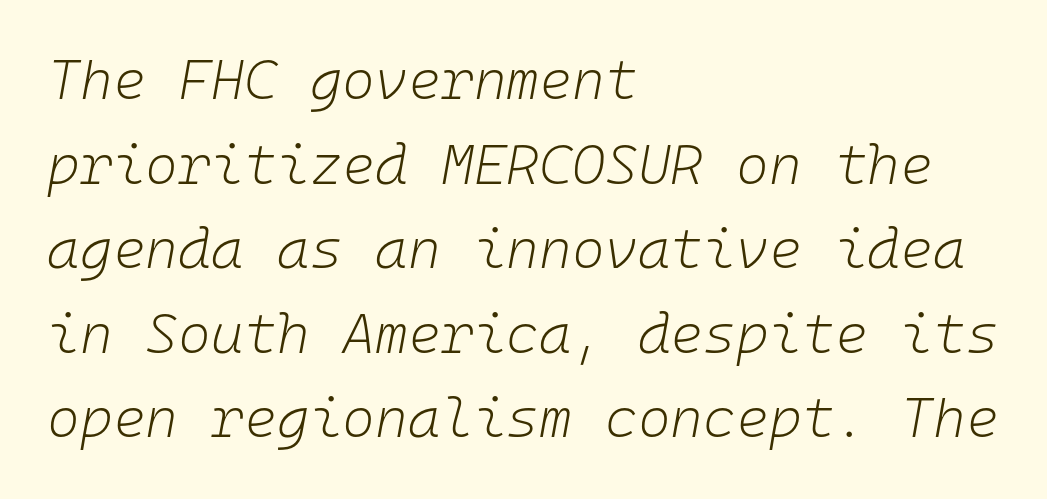
The zone under the glyphs is completely vacant. Think standard paragraph weight, or any step lighter than that. Is there much room between lines? A standard amount, neither cramped nor airy. Does extra space separate the letters? No, they use regular spacing. These lines were composed using italics.
